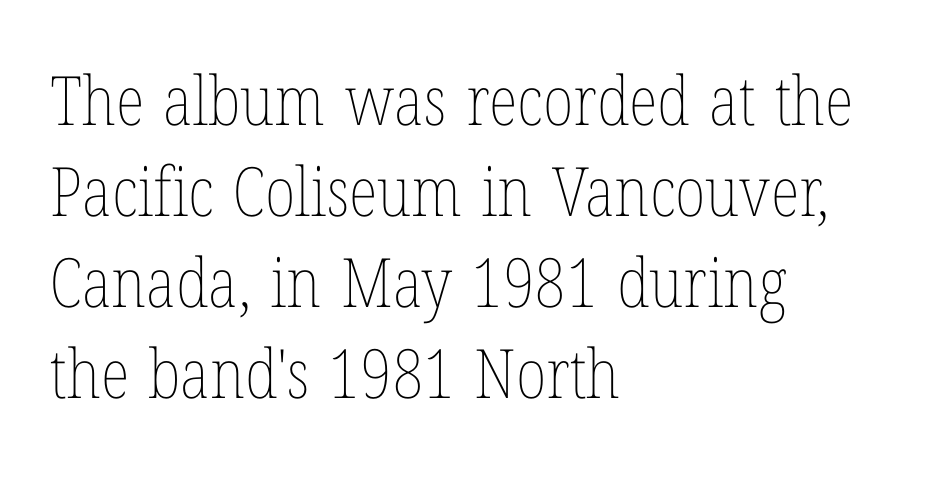
Q: Is the text bold? A: No.
Q: Is the text italic (slanted)? A: No, it is upright.
Q: Is the text underlined? A: No.
Q: How is the paragraph aligned? A: Left-aligned.
Q: Is the spacing between letters normal or unusually wide? A: Normal.
Q: Is the spacing between lines tight, normal or loose? A: Normal.
Q: Width (condensed, normal, or wide)? A: Condensed.
Q: Stroke contrast? A: Low.
Q: x-height? A: Medium.
Q: Monospaced? A: No.
